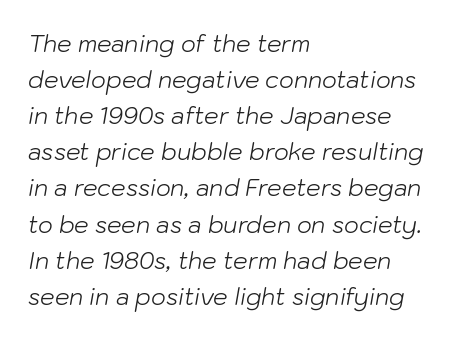
{"italic": "yes", "lean": "right", "slant_degrees": 10, "bold": "no", "underline": "no", "align": "left", "line_spacing": "normal", "line_spacing_ratio": 1.57, "letter_spacing": "normal", "letter_spacing_em": 0.0, "glyph_px": 23}
